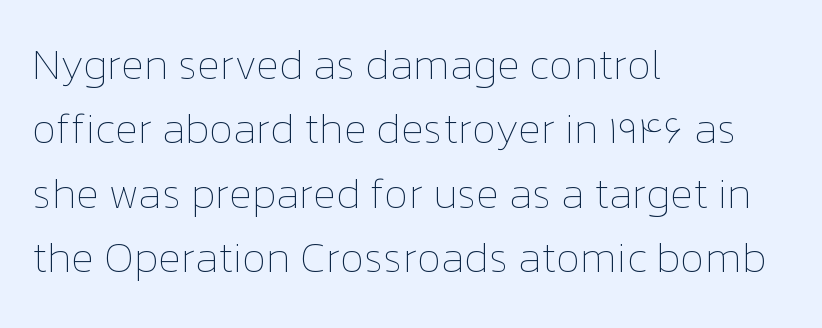
Q: Is the text bold? A: No.
Q: Is the text italic (slanted)? A: No, it is upright.
Q: Is the text underlined? A: No.
Q: How is the paragraph aligned? A: Left-aligned.
Q: Is the spacing between letters normal or unusually wide? A: Normal.
Q: Is the spacing between lines tight, normal or loose? A: Normal.
Q: Width (condensed, normal, or wide)? A: Normal.
Q: Stroke contrast? A: Low.
Q: x-height? A: Medium.
Q: Monospaced? A: No.
